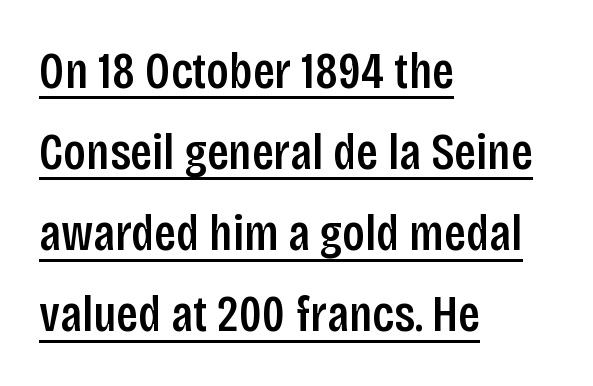
Q: Is the text bold? A: Semi-bold.
Q: Is the text italic (slanted)? A: No, it is upright.
Q: Is the typeface a serif or a sans-serif typeface? A: Sans-serif.
Q: Is the text underlined? A: Yes.
Q: How is the paragraph aligned? A: Left-aligned.
Q: Is the spacing between letters normal or unusually wide? A: Normal.
Q: Is the spacing between lines tight, normal or loose? A: Normal.
Q: Width (condensed, normal, or wide)? A: Condensed.
Q: Stroke contrast? A: Low.
Q: x-height? A: Large.
Q: Monospaced? A: No.
